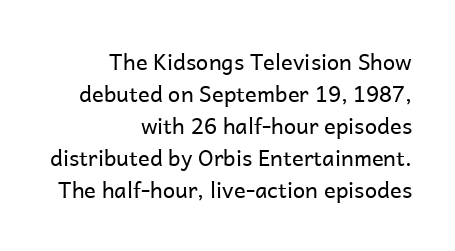
Q: Is the text bold? A: No.
Q: Is the text italic (slanted)? A: No, it is upright.
Q: Is the text underlined? A: No.
Q: How is the paragraph aligned? A: Right-aligned.
Q: Is the spacing between letters normal or unusually wide? A: Normal.
Q: Is the spacing between lines tight, normal or loose? A: Normal.
